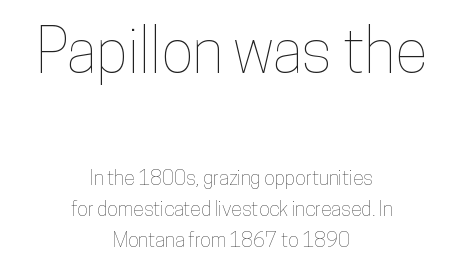
The image shows 61 px condensed type, upright; set centered, normal line spacing (1.55x), normal letter spacing, not underlined; the first (top) block is 3.05x larger; low stroke contrast and a medium x-height.
